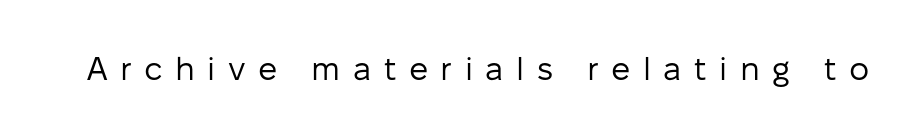
Spacing between characters has been opened up far beyond the box default. Glance below the letters and you will spot only blank space. No extra ink here — the face is not bold. You can tell from the bare stems that sans-serif type was used. Proportional: the letters do not fall into vertical columns.
